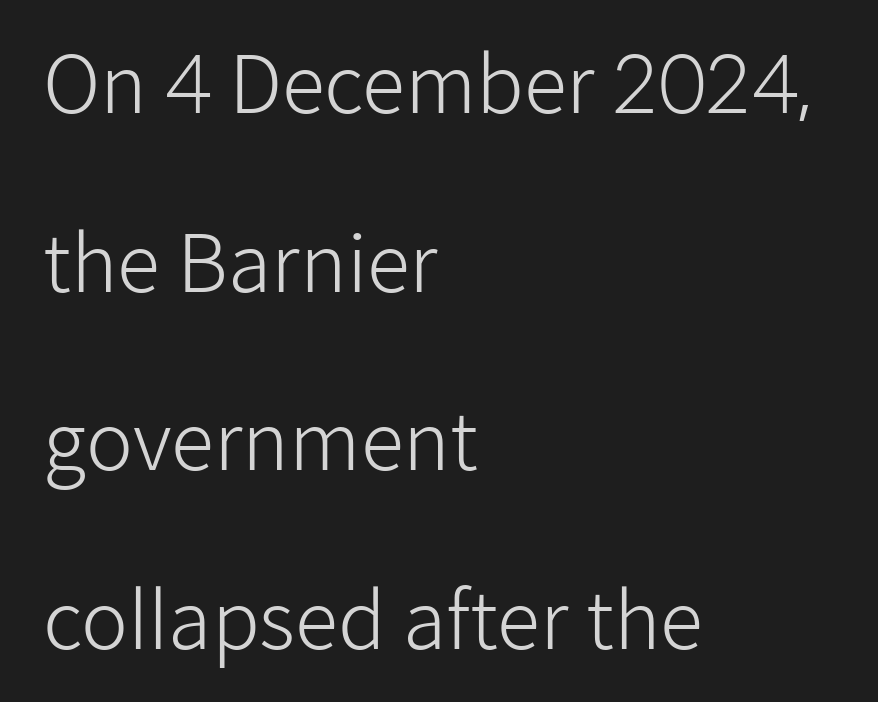
{"serif": "no", "italic": "no", "bold": "no", "weight": "light", "width": "normal", "stroke_contrast": "low", "x_height": "medium", "monospaced": "no", "underline": "no", "align": "left", "line_spacing": "loose", "line_spacing_ratio": 2.26, "letter_spacing": "normal", "letter_spacing_em": 0.0, "glyph_px": 79}
